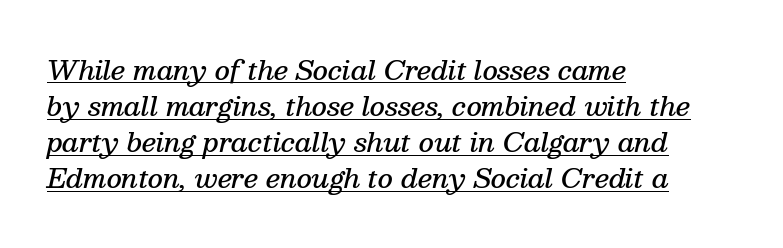
{"italic": "yes", "lean": "right", "slant_degrees": 13, "bold": "semi", "underline": "yes", "align": "left", "line_spacing": "normal", "line_spacing_ratio": 1.39, "letter_spacing": "normal", "letter_spacing_em": 0.0, "glyph_px": 26}
